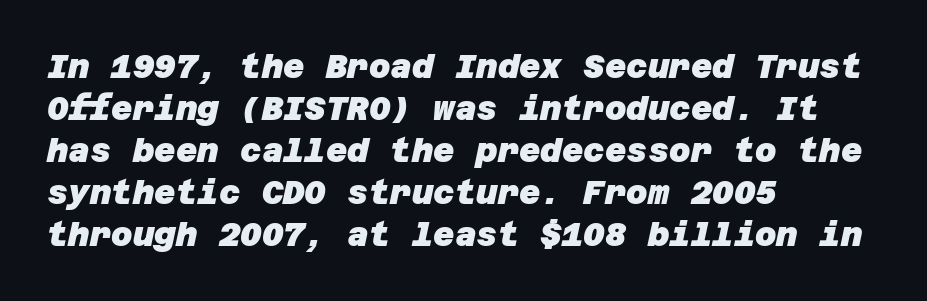
{"serif": "no", "bold": "yes", "weight": "heavy", "width": "normal", "stroke_contrast": "low", "x_height": "large", "underline": "no", "align": "left", "line_spacing": "normal", "line_spacing_ratio": 1.27, "letter_spacing": "normal", "letter_spacing_em": 0.0, "glyph_px": 33}
